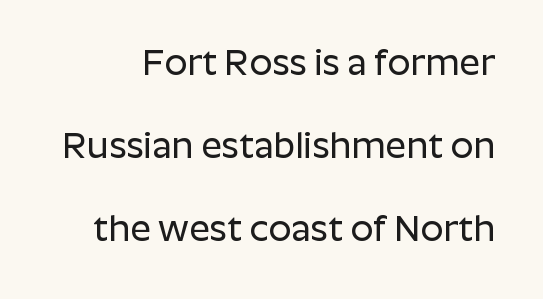
The image shows 36 px sans-serif type, upright; set loose line spacing (2.31x), normal letter spacing, not underlined; low stroke contrast and a medium x-height.
